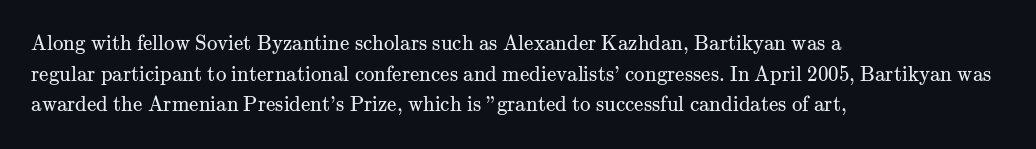
The strip under each line holds only bare page. The lines in this sample share a left origin and differ only in where they stop. The block of text has a typical density, with ordinary space between rows. A typesetter would call this zero additional tracking. Each stroke keeps to a modest, everyday thickness or less. Style check: upright.
